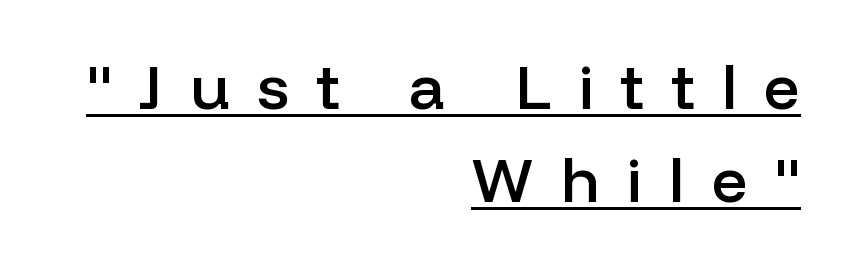
A typesetter would call this heavily tracked-out type. The rendering uses natural spacing where letterforms have individual widths. The specimen includes a rule beneath the text block's lines. A sans-serif font was chosen for this passage.
